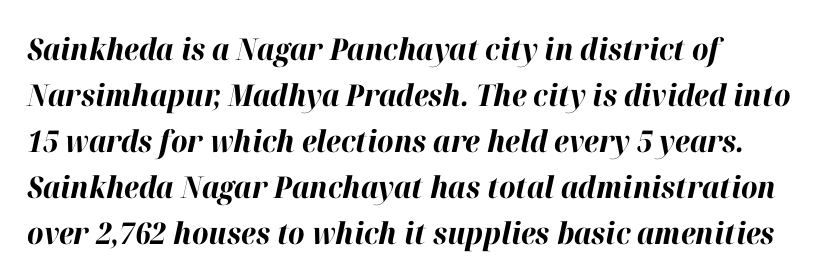
Q: Is the text bold? A: Yes.
Q: Is the text italic (slanted)? A: Yes, it leans right by about 12 degrees.
Q: Is the text underlined? A: No.
Q: How is the paragraph aligned? A: Left-aligned.
Q: Is the spacing between letters normal or unusually wide? A: Normal.
Q: Is the spacing between lines tight, normal or loose? A: Normal.
Q: Width (condensed, normal, or wide)? A: Normal.
Q: Stroke contrast? A: High.
Q: x-height? A: Medium.
Q: Monospaced? A: No.
